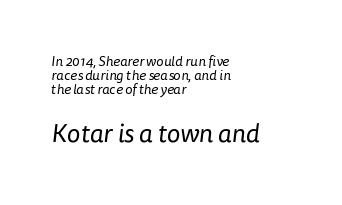
The image shows 26 px text type; set left-aligned, tight line spacing (1.01x), normal letter spacing, not underlined; the second (bottom) block is 1.86x larger.
